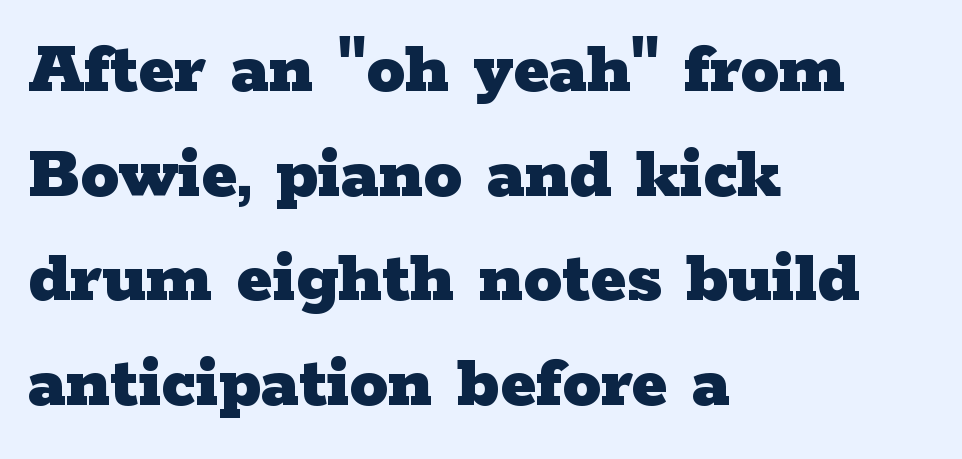
{"serif": "yes", "italic": "no", "bold": "yes", "weight": "heavy", "width": "wide", "stroke_contrast": "low", "x_height": "medium", "monospaced": "no", "underline": "no", "align": "left", "line_spacing": "normal", "line_spacing_ratio": 1.36, "letter_spacing": "normal", "letter_spacing_em": 0.0, "glyph_px": 77}
